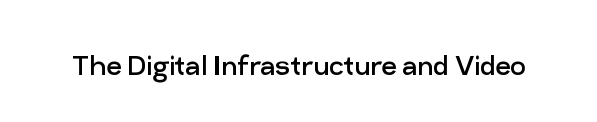
The rendering keeps characters at their native spacing. Serif or sans? Sans — the stroke terminals are bare. Heaviness? Minimal to ordinary, like unemphasized prose. This sample uses an upright cut, with every glyph sitting square on the baseline. Proportional: the letters do not fall into vertical columns. Glance below the letters and you will spot only blank space.
